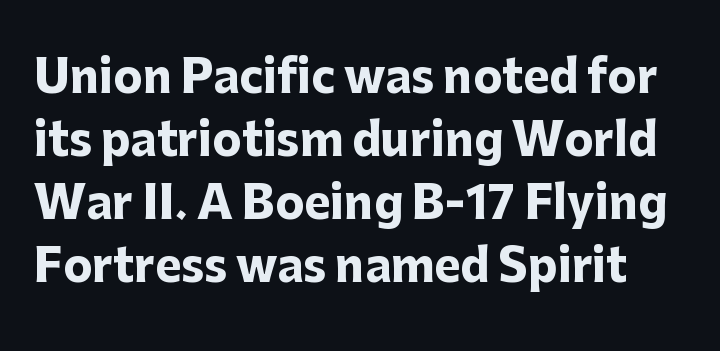
Caption: bold face, heavy strokes. Is this a fixed-width face? No — the glyphs have proportional, varying widths. Descender tails drop into unmarked territory. This is sans-serif lettering, the kind often seen on screens and signage. Notice how the stems are strictly vertical — no italics here. The rows are spaced the way most documents space them.
